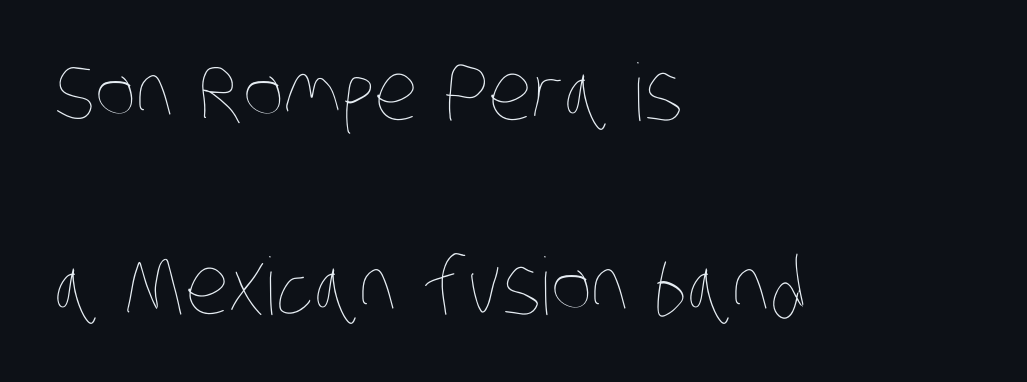
Q: Is the text bold? A: No.
Q: Is the text underlined? A: No.
Q: How is the paragraph aligned? A: Left-aligned.
Q: Is the spacing between letters normal or unusually wide? A: Normal.
Q: Is the spacing between lines tight, normal or loose? A: Loose.
Q: Width (condensed, normal, or wide)? A: Condensed.
Q: Stroke contrast? A: Low.
Q: x-height? A: Large.
Q: Monospaced? A: No.
